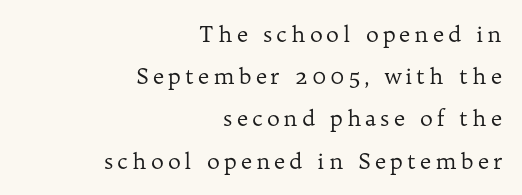
{"italic": "no", "bold": "no", "underline": "no", "align": "right", "line_spacing": "loose", "line_spacing_ratio": 1.92, "glyph_px": 22}
